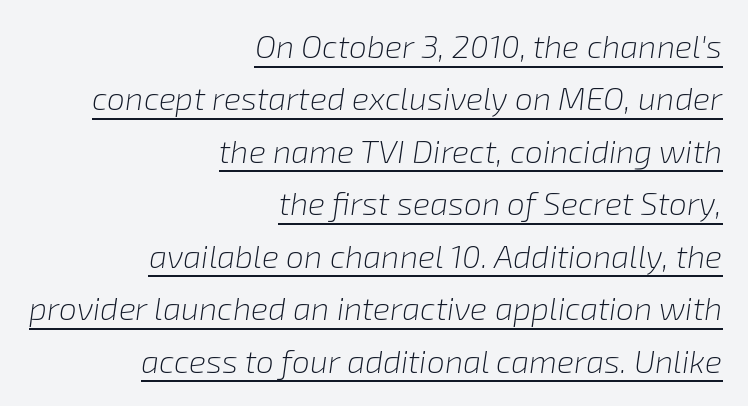
The image shows 32 px light type, italic (leaning right); set right-aligned, normal line spacing (1.64x), normal letter spacing, underlined; low stroke contrast and a medium x-height.
